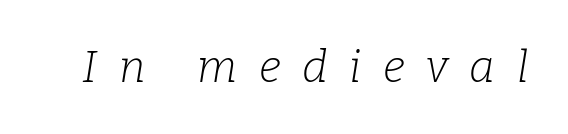
{"serif": "yes", "italic": "yes", "lean": "right", "slant_degrees": 9, "bold": "no", "weight": "light", "width": "normal", "stroke_contrast": "low", "x_height": "medium", "monospaced": "no", "underline": "no", "letter_spacing": "wide", "letter_spacing_em": 0.49, "glyph_px": 44}
